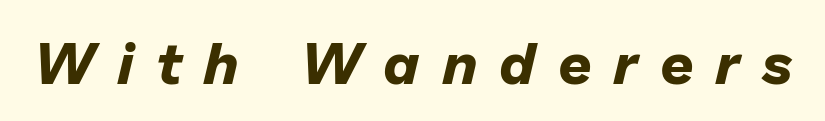
The image shows 59 px bold type, italic (leaning right); set unusually wide letter spacing (+0.37 em), not underlined; low stroke contrast and a medium x-height.
